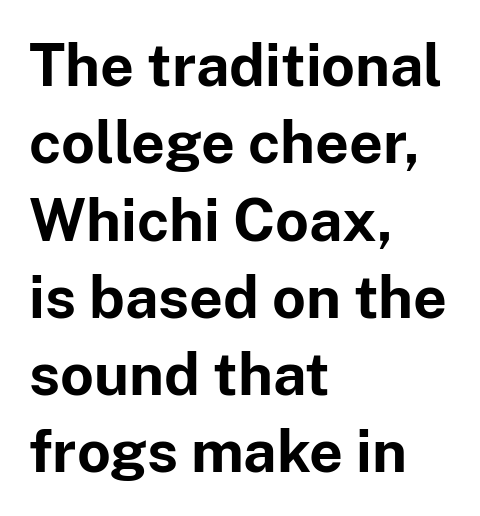
Posture: straight, roman, zero tilt. Are there feet on the stems? There aren't — it's a sans. Words float on clear page, feet unadorned. Where is the straight margin? On the left.
